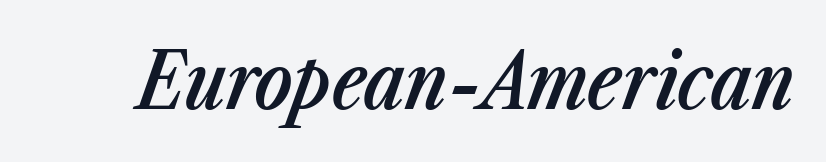
Check the space under the baseline: it is left empty. Note the varied advance widths — an 'i' is clearly narrower than an 'm'. On the weight axis this lands at semibold, roughly 600. Nobody touched the tracking dial on this one. Tall strokes in this sample are angled rather than plumb.
